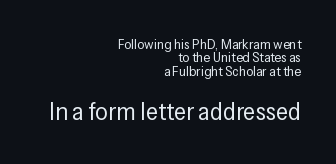
Q: Is the text bold? A: No.
Q: Is the text italic (slanted)? A: No, it is upright.
Q: Is the text underlined? A: No.
Q: How is the paragraph aligned? A: Right-aligned.
Q: Is the spacing between letters normal or unusually wide? A: Normal.
Q: Is the spacing between lines tight, normal or loose? A: Tight.
Q: Which block of text is set in a larger size, the first (top) or the second (bottom)? A: The second (bottom) one.
